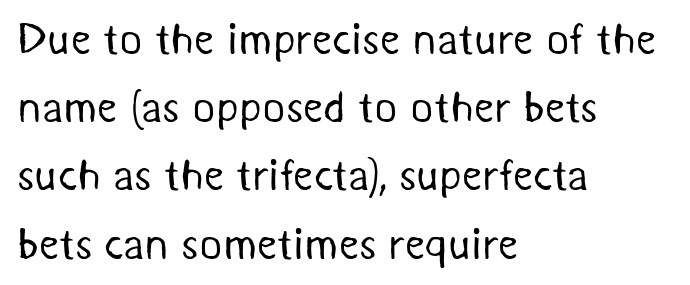
The image shows 44 px regular-weight sans-serif type; set left-aligned, normal line spacing (1.55x), normal letter spacing, not underlined; medium stroke contrast and a medium x-height.
